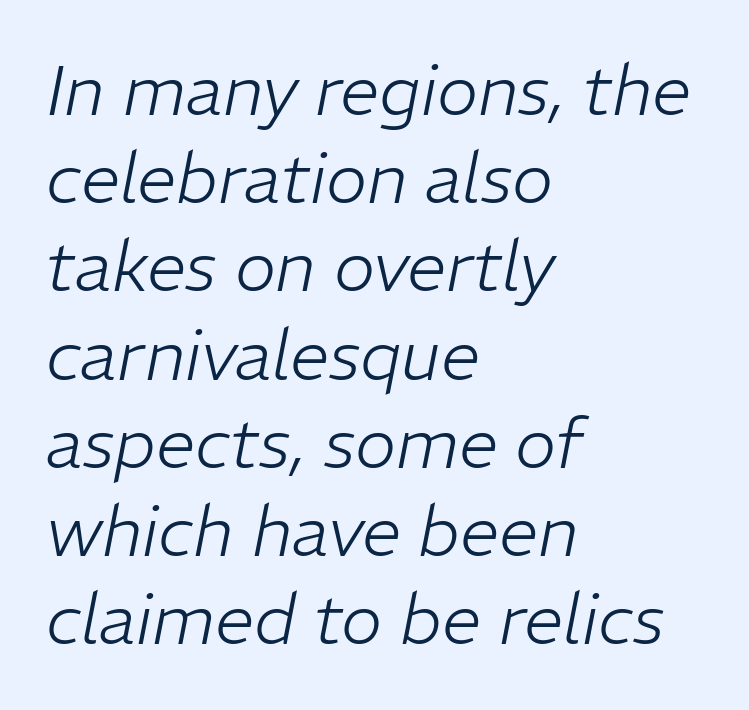
The image shows 70 px light type, italic (leaning right); set left-aligned, normal line spacing (1.26x), normal letter spacing, not underlined; low stroke contrast and a medium x-height.
